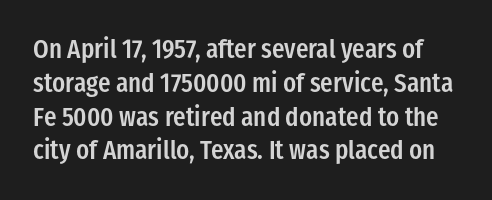
Quick note: interline space is typical. Has an underline been added? It has not. Is the type bold? Partly — it's a semibold, heavier than regular but not fully bold. Italic: no, the glyphs are upright roman.
